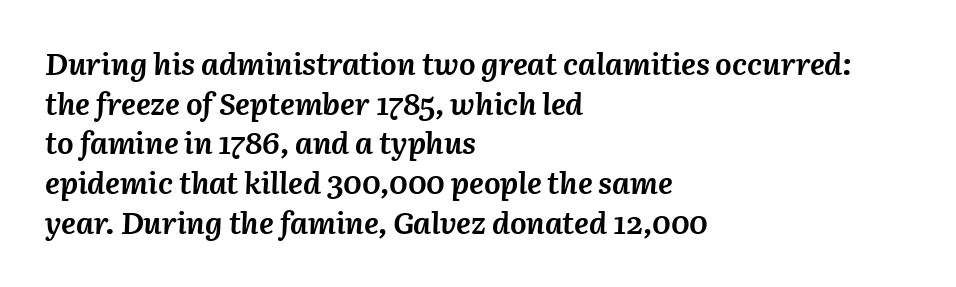
Is this a fixed-width face? No — the glyphs have proportional, varying widths. The strip under each line holds only bare page. This sample uses plain, unmodified letter spacing. What weight is shown? A full bold with thick strokes.
